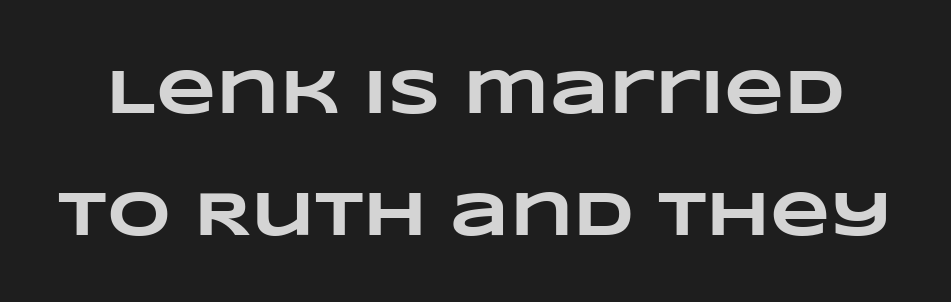
The image shows 62 px heavy, wide type; set loose line spacing (1.96x), normal letter spacing, not underlined; low stroke contrast and a large x-height.
